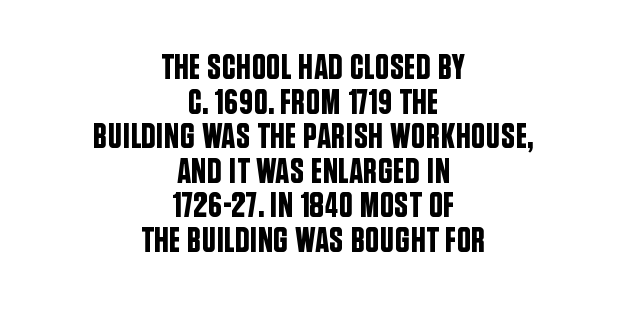
A centered setting, common on invitations and titles, is used for this passage. Note: no serifs on the glyphs. Words float on clear page, feet unadorned. You can tell it's not italic because the verticals are truly vertical. Is this a fixed-width face? No — the glyphs have proportional, varying widths. Here the glyphs are tracked normally, forming tight word shapes.
